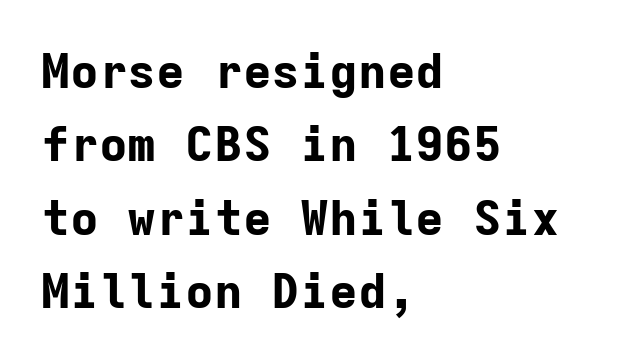
Leftover space on each line is placed entirely after the last word. Regarding serifs, this sample does without them. Compared with typical paragraphs, the rows here are spaced about the same. The letters stand straight up with perfectly vertical stems.
